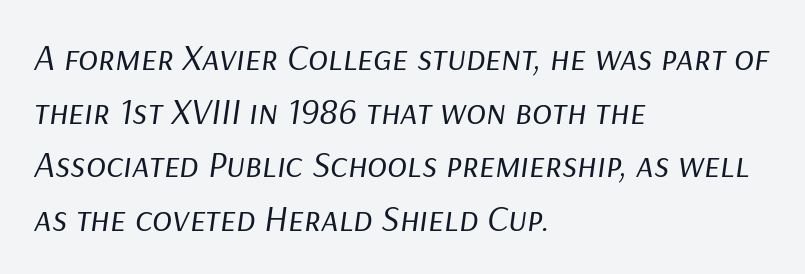
The image shows 37 px regular-weight type, italic (leaning right); set left-aligned, normal line spacing (1.45x), normal letter spacing, not underlined; low stroke contrast and a medium x-height.
